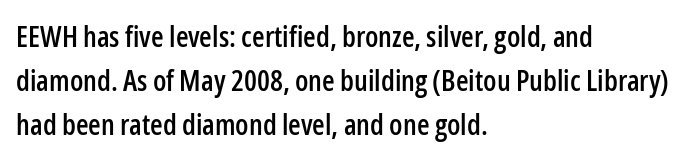
{"serif": "no", "italic": "no", "width": "condensed", "stroke_contrast": "low", "x_height": "medium", "monospaced": "no", "underline": "no", "align": "left", "line_spacing": "normal", "line_spacing_ratio": 1.52, "letter_spacing": "normal", "letter_spacing_em": 0.0, "glyph_px": 29}
